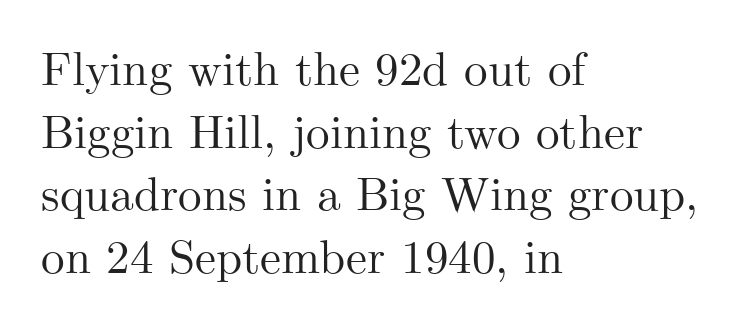
{"serif": "yes", "italic": "no", "width": "normal", "stroke_contrast": "medium", "x_height": "small", "monospaced": "no", "underline": "no", "align": "left", "line_spacing": "normal", "line_spacing_ratio": 1.33, "letter_spacing": "normal", "letter_spacing_em": 0.0, "glyph_px": 47}
